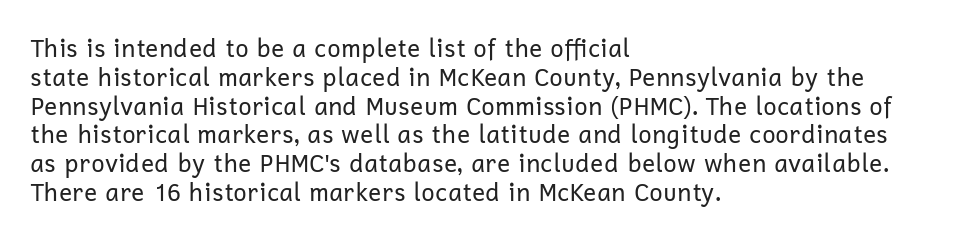
The image shows 24 px text type, upright; set left-aligned, line spacing 1.2x, normal letter spacing, not underlined.
